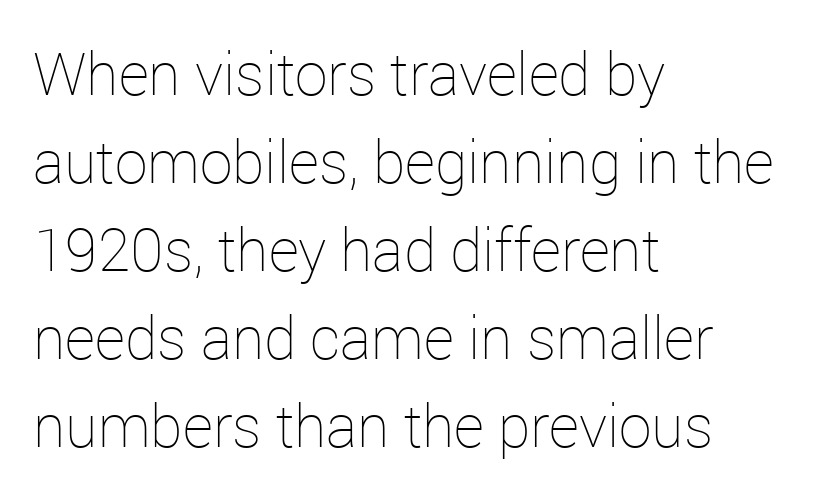
Q: Is the text bold? A: No.
Q: Is the text italic (slanted)? A: No, it is upright.
Q: Is the text underlined? A: No.
Q: How is the paragraph aligned? A: Left-aligned.
Q: Is the spacing between letters normal or unusually wide? A: Normal.
Q: Is the spacing between lines tight, normal or loose? A: Normal.
Q: Width (condensed, normal, or wide)? A: Normal.
Q: Stroke contrast? A: Low.
Q: x-height? A: Medium.
Q: Monospaced? A: No.
